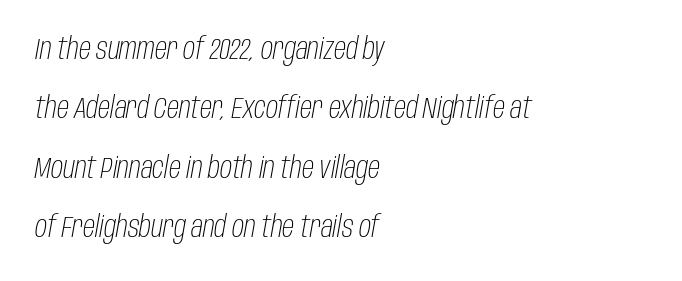
Q: Is the text bold? A: No.
Q: Is the text italic (slanted)? A: Yes, it leans right by about 10 degrees.
Q: Is the text underlined? A: No.
Q: How is the paragraph aligned? A: Left-aligned.
Q: Is the spacing between letters normal or unusually wide? A: Normal.
Q: Is the spacing between lines tight, normal or loose? A: Loose.
Q: Width (condensed, normal, or wide)? A: Condensed.
Q: Stroke contrast? A: Low.
Q: x-height? A: Large.
Q: Monospaced? A: No.
